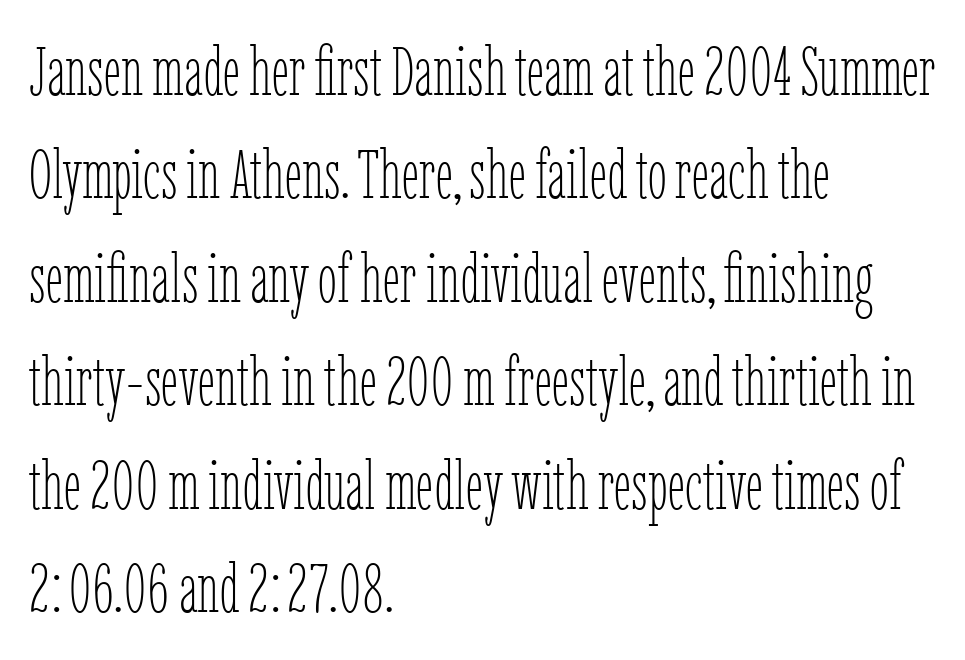
Note the varied advance widths — an 'i' is clearly narrower than an 'm'. In terms of letterspacing, this is plain default setting. The characters are drawn with everyday or finer stroke widths. Typeset ragged right — the left edge is the straight one.
